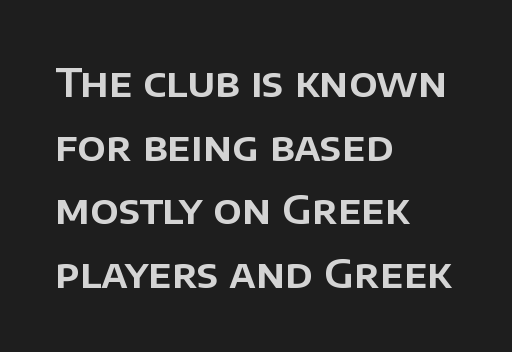
{"serif": "no", "italic": "no", "width": "normal", "stroke_contrast": "low", "x_height": "large", "monospaced": "no", "underline": "no", "align": "left", "line_spacing": "normal", "line_spacing_ratio": 1.59, "letter_spacing": "normal", "letter_spacing_em": 0.0, "glyph_px": 40}
